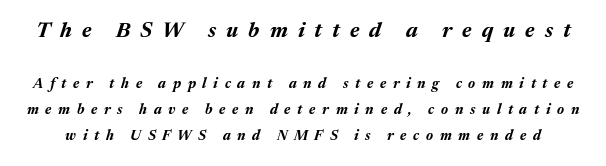
The image shows 21 px bold type, italic (leaning right); set line spacing 1.87x, unusually wide letter spacing (+0.48 em), not underlined; the first (top) block is 1.5x larger.
